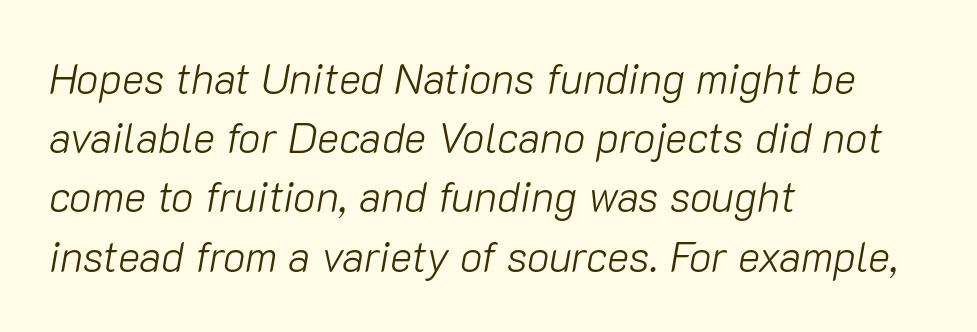
Look at the tracking — it's just the regular setting, nothing added. Notice how the passage keeps a crisp vertical edge on the left only. The glyphs look as if they've been sheared to an angle. On a weight scale, this lands at 450 or below. Lines of text with bare space underneath.
